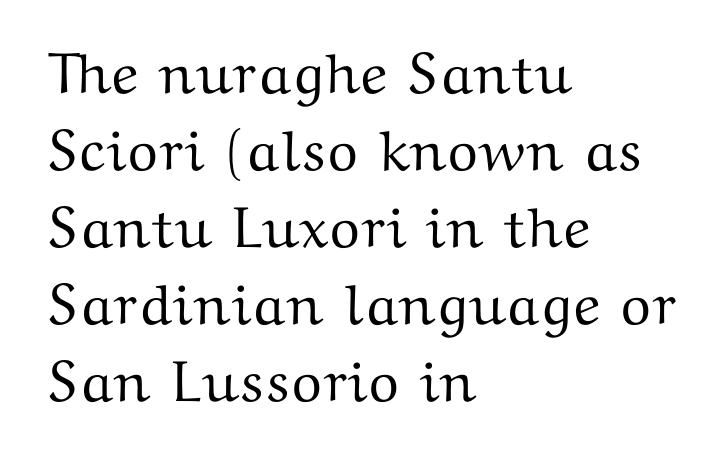
{"serif": "yes", "italic": "no", "width": "wide", "stroke_contrast": "medium", "x_height": "medium", "monospaced": "no", "underline": "no", "align": "left", "line_spacing": "normal", "line_spacing_ratio": 1.35, "letter_spacing": "normal", "letter_spacing_em": 0.0, "glyph_px": 57}
